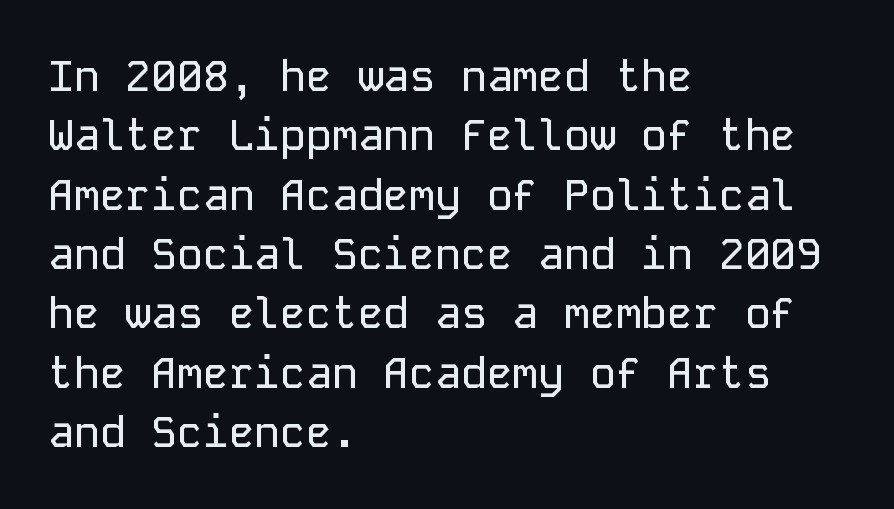
Q: Is the text italic (slanted)? A: No, it is upright.
Q: Is the typeface a serif or a sans-serif typeface? A: Sans-serif.
Q: Is the text underlined? A: No.
Q: How is the paragraph aligned? A: Left-aligned.
Q: Is the spacing between letters normal or unusually wide? A: Normal.
Q: Is the spacing between lines tight, normal or loose? A: Normal.
Q: Width (condensed, normal, or wide)? A: Normal.
Q: Stroke contrast? A: Low.
Q: x-height? A: Medium.
Q: Monospaced? A: Yes.
